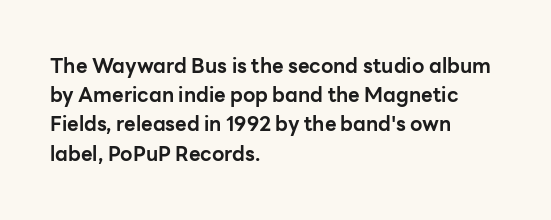
The glyphs are unaccompanied by any horizontal stroke below them. Line spacing here is normal. It's the straight-up-and-down kind of type. A dark, heavy texture on the line: the type is bold. The text block is weighted toward the left margin, trailing off unevenly rightward. Characters follow at the spacing the type designer built in.
